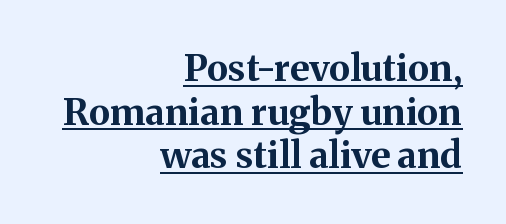
{"serif": "yes", "italic": "no", "bold": "yes", "weight": "bold", "width": "normal", "stroke_contrast": "medium", "x_height": "medium", "monospaced": "no", "underline": "yes", "align": "right", "line_spacing_ratio": 1.18, "letter_spacing": "normal", "letter_spacing_em": 0.0, "glyph_px": 37}
